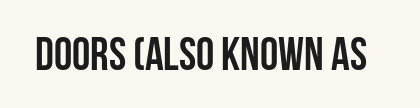
Q: Is the text bold? A: Yes.
Q: Is the text italic (slanted)? A: No, it is upright.
Q: Is the typeface a serif or a sans-serif typeface? A: Sans-serif.
Q: Is the text underlined? A: No.
Q: Is the spacing between letters normal or unusually wide? A: Normal.
Q: Width (condensed, normal, or wide)? A: Condensed.
Q: Stroke contrast? A: Low.
Q: x-height? A: Large.
Q: Monospaced? A: No.
